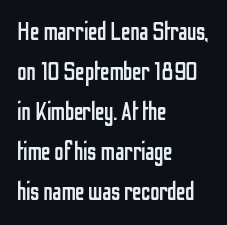
{"italic": "no", "bold": "no", "underline": "no", "align": "left", "line_spacing": "normal", "line_spacing_ratio": 1.54, "letter_spacing": "normal", "letter_spacing_em": 0.0, "glyph_px": 26}
